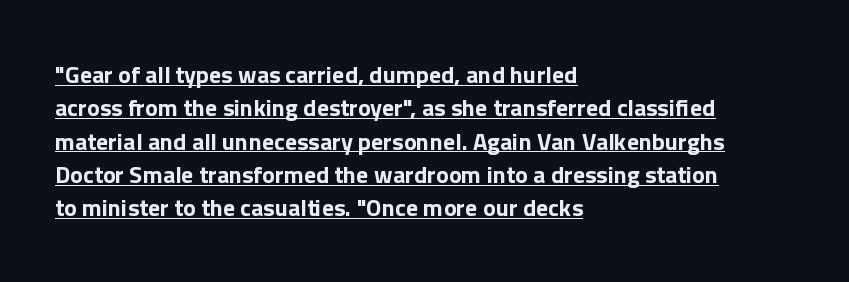
Q: Is the text bold? A: Yes.
Q: Is the text italic (slanted)? A: No, it is upright.
Q: Is the text underlined? A: Yes.
Q: How is the paragraph aligned? A: Left-aligned.
Q: Is the spacing between letters normal or unusually wide? A: Normal.
Q: Is the spacing between lines tight, normal or loose? A: Normal.
